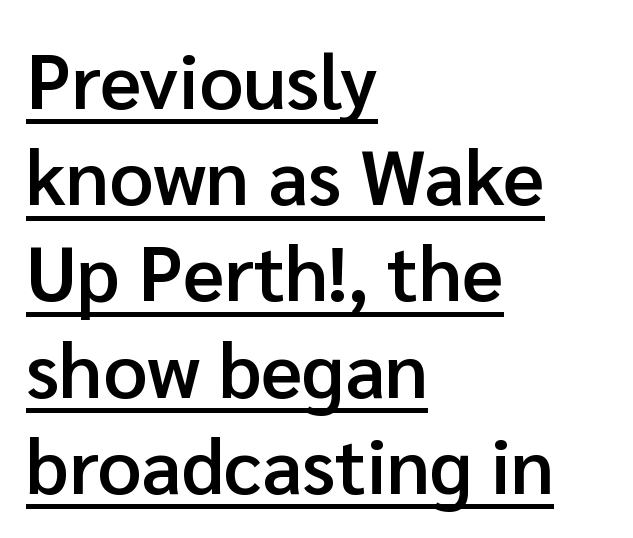
The image shows 77 px semibold sans-serif type, upright; set left-aligned, normal line spacing (1.25x), normal letter spacing, underlined; low stroke contrast and a medium x-height.
